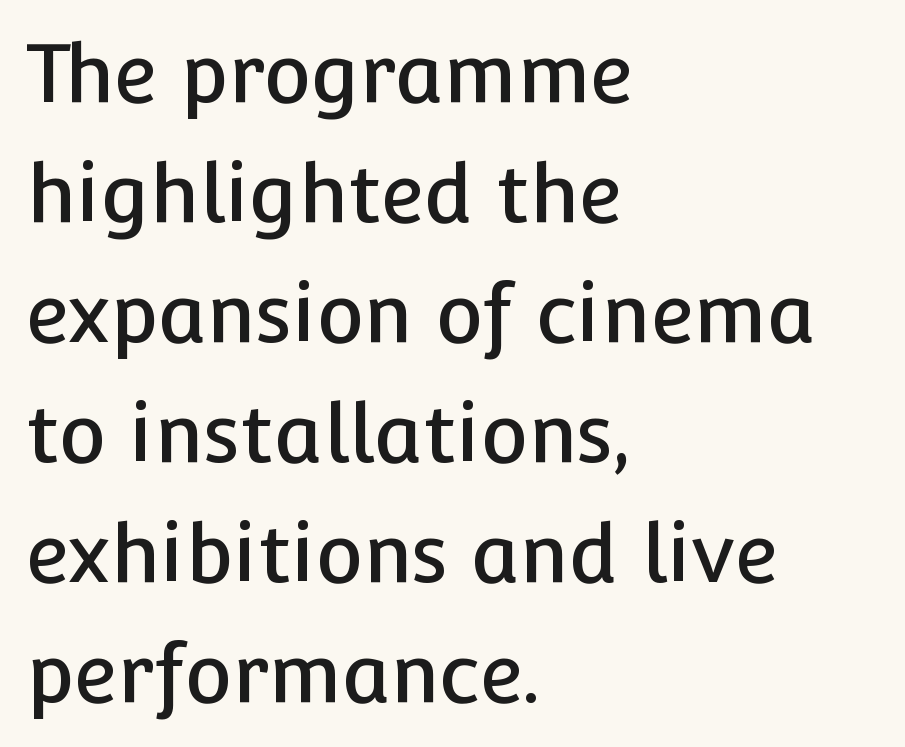
To sum up the face: it is a sans, with no serifs. Plain, unruled lines of type. The rows are spaced the way most documents space them. The letters stand straight up with perfectly vertical stems. A student would call this left alignment; a typographer would say flush left, rag right. Here the glyphs are tracked normally, forming tight word shapes.
